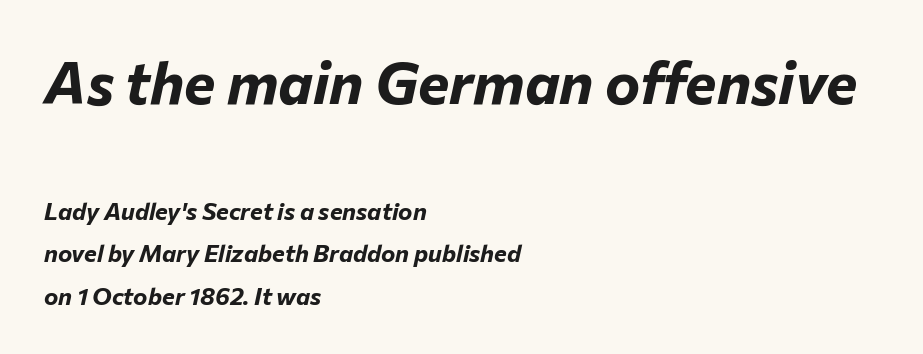
Q: Is the text bold? A: Yes.
Q: Is the text italic (slanted)? A: Yes, it leans right by about 12 degrees.
Q: Is the text underlined? A: No.
Q: How is the paragraph aligned? A: Left-aligned.
Q: Is the spacing between letters normal or unusually wide? A: Normal.
Q: Which block of text is set in a larger size, the first (top) or the second (bottom)? A: The first (top) one.
Q: Width (condensed, normal, or wide)? A: Normal.
Q: Stroke contrast? A: Low.
Q: x-height? A: Medium.
Q: Monospaced? A: No.
